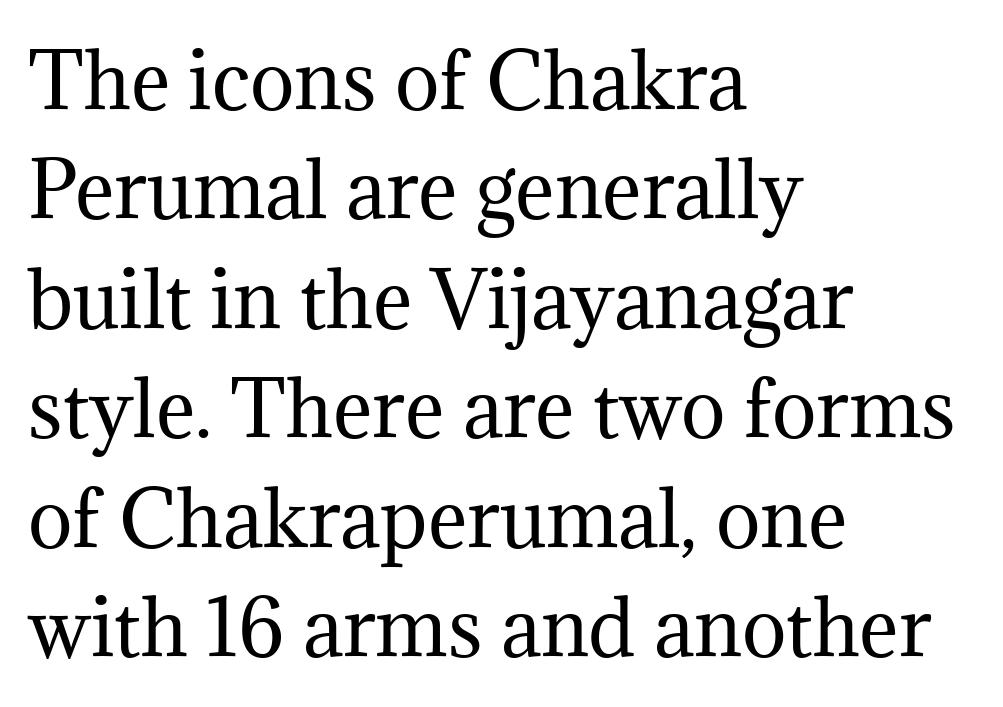
The image shows 75 px regular-weight serif type, upright; set left-aligned, normal line spacing (1.46x), normal letter spacing, not underlined; medium stroke contrast and a medium x-height.
